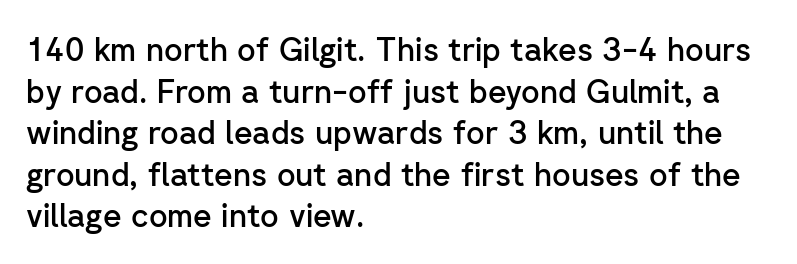
{"serif": "no", "italic": "no", "bold": "semi", "weight": "semibold", "width": "normal", "stroke_contrast": "low", "x_height": "medium", "monospaced": "no", "underline": "no", "align": "left", "line_spacing": "normal", "line_spacing_ratio": 1.3, "letter_spacing": "normal", "letter_spacing_em": 0.0, "glyph_px": 32}
